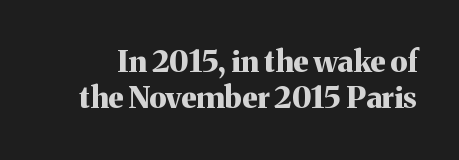
{"serif": "yes", "italic": "no", "bold": "yes", "weight": "bold", "width": "normal", "stroke_contrast": "medium", "x_height": "medium", "monospaced": "no", "underline": "no", "line_spacing_ratio": 1.21, "letter_spacing": "normal", "letter_spacing_em": 0.0, "glyph_px": 30}
